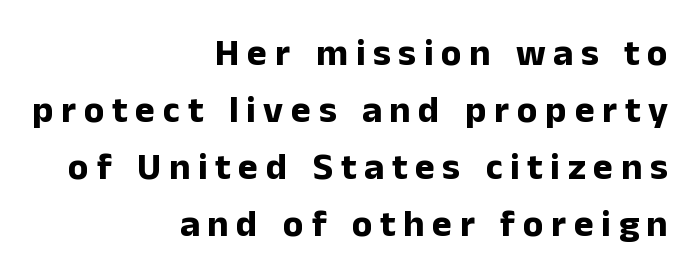
The image shows 38 px bold sans-serif type, upright; set right-aligned, normal line spacing (1.5x), unusually wide letter spacing (+0.2 em), not underlined; low stroke contrast and a medium x-height.
